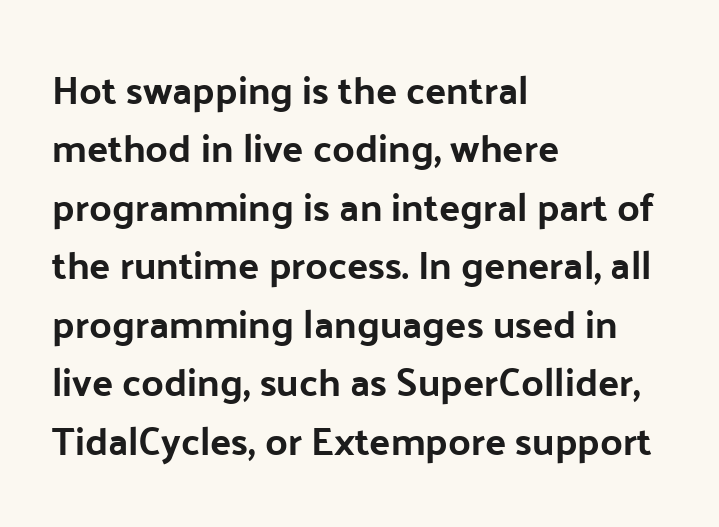
{"serif": "no", "italic": "no", "bold": "yes", "weight": "bold", "width": "normal", "stroke_contrast": "low", "x_height": "medium", "monospaced": "no", "underline": "no", "align": "left", "line_spacing": "normal", "line_spacing_ratio": 1.5, "letter_spacing": "normal", "letter_spacing_em": 0.0, "glyph_px": 39}
